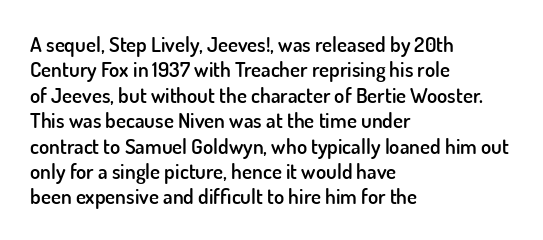
The image shows 21 px text type, upright; set left-aligned, line spacing 1.21x, normal letter spacing, not underlined.
